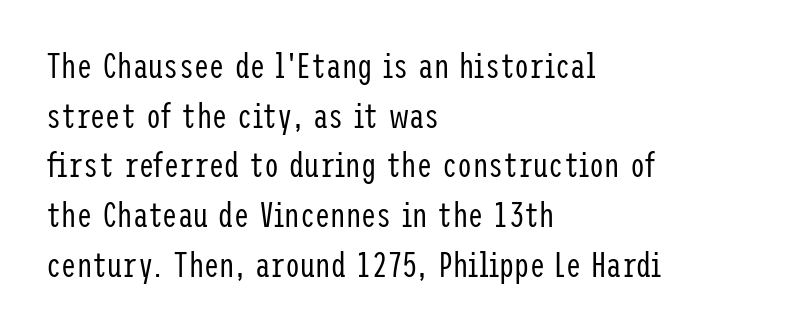
Q: Is the text bold? A: No.
Q: Is the text italic (slanted)? A: No, it is upright.
Q: Is the typeface a serif or a sans-serif typeface? A: Sans-serif.
Q: Is the text underlined? A: No.
Q: How is the paragraph aligned? A: Left-aligned.
Q: Is the spacing between letters normal or unusually wide? A: Normal.
Q: Is the spacing between lines tight, normal or loose? A: Normal.
Q: Width (condensed, normal, or wide)? A: Condensed.
Q: Stroke contrast? A: Low.
Q: x-height? A: Medium.
